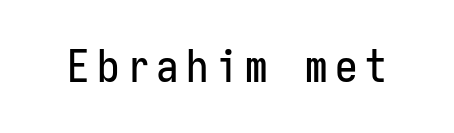
{"serif": "no", "italic": "no", "width": "condensed", "stroke_contrast": "low", "x_height": "medium", "monospaced": "yes", "underline": "no", "glyph_px": 45}
